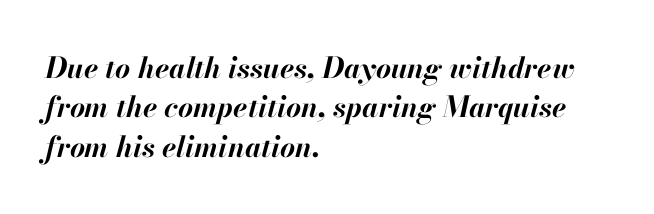
Tracking here is standard; glyphs follow each other at the usual distance. Compared with an ordinary text face, these strokes are far heavier — a full bold. One-word summary of the alignment: left. In terms of leading, this rendering sits right in the middle. When letters slant like this, we call the style italic. The letters advance in unequal steps, a hallmark of proportional type.
